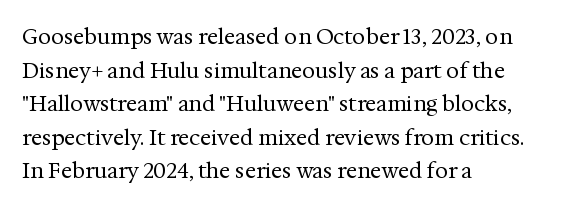
The font's upright variant was chosen for this text. Does the leading feel generous? No, just average. Letters rest on an invisible, unmarked baseline. Heft: none added — not bold. Typeset ragged right — the left edge is the straight one.
